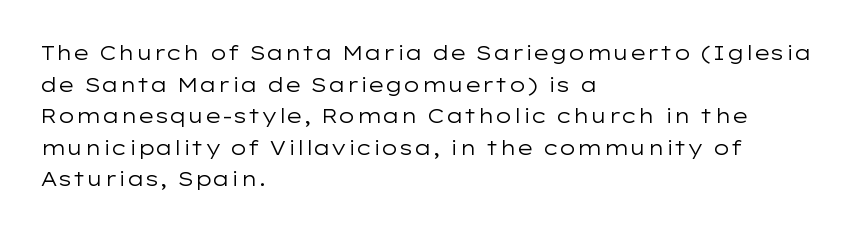
{"italic": "no", "bold": "no", "underline": "no", "align": "left", "line_spacing": "normal", "line_spacing_ratio": 1.58, "letter_spacing": "normal", "letter_spacing_em": 0.0, "glyph_px": 20}
